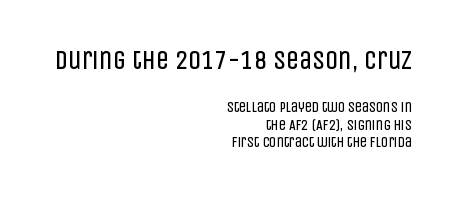
These two chunks differ in scale, with the top chunk taking the larger measure. Compared with typical paragraphs, the rows here are spaced about the same. Unbolded letterforms with no extra heft. Alignment: flush right. Designer's note — italics off, roman on.
